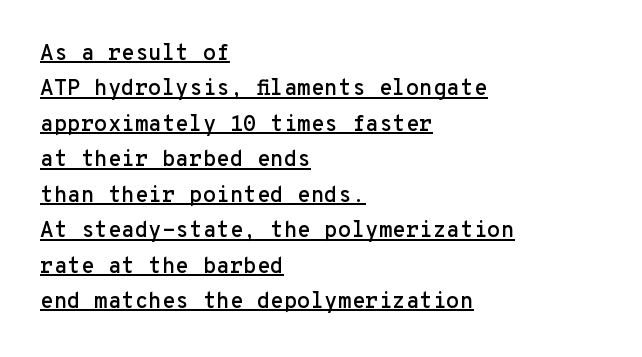
Observe the ordinary spacing: letters are neighbours, not strangers. Does the copy run flush right? No — it runs flush left. Unlike italic type, these characters show no tilt at all. Emphasis is given by a line drawn under the lettering. The rendering uses a moderate line-height, typical for paragraphs.
